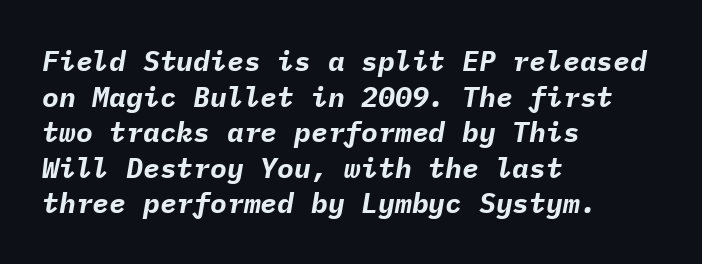
The image shows 28 px bold type, italic (leaning right), monospaced; set left-aligned, normal line spacing (1.27x), normal letter spacing, not underlined; low stroke contrast and a medium x-height.
